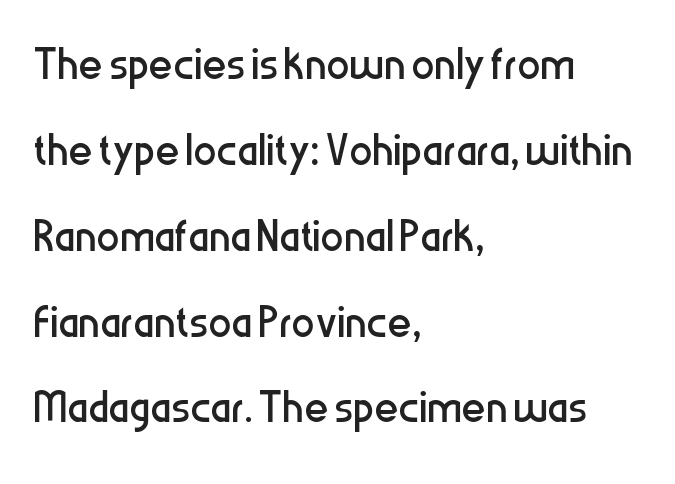
Casual observation: everything's shoved over to the left. Examine the stroke ends and you'll find no serifs. The face used here is proportionally spaced, like ordinary book or web type. The font's upright variant was chosen for this text.
